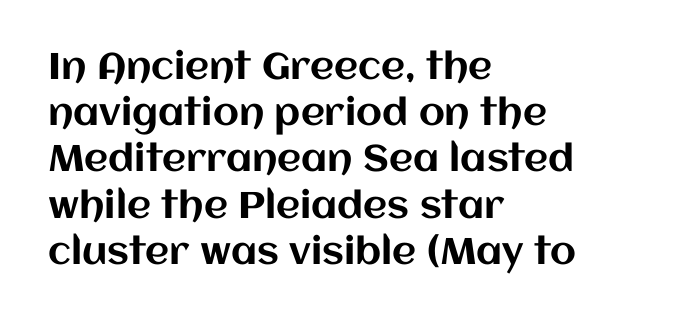
Q: Is the text italic (slanted)? A: No, it is upright.
Q: Is the text underlined? A: No.
Q: How is the paragraph aligned? A: Left-aligned.
Q: Is the spacing between letters normal or unusually wide? A: Normal.
Q: Is the spacing between lines tight, normal or loose? A: Normal.
Q: Width (condensed, normal, or wide)? A: Normal.
Q: Stroke contrast? A: Medium.
Q: x-height? A: Large.
Q: Monospaced? A: No.
